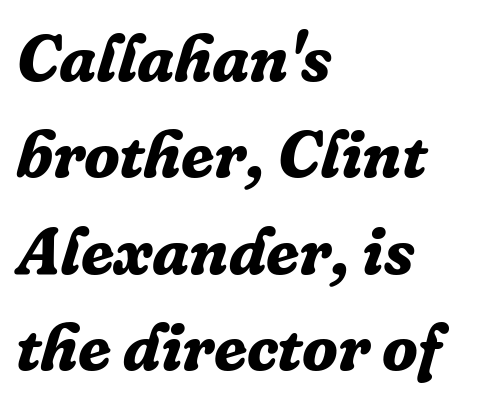
The image shows 66 px bold serif type, italic (leaning right); set left-aligned, normal line spacing (1.46x), normal letter spacing, not underlined; low stroke contrast and a medium x-height.
